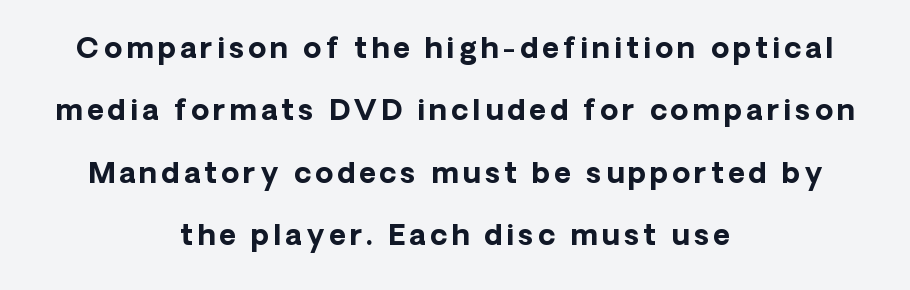
Q: Is the text bold? A: Yes.
Q: Is the text italic (slanted)? A: No, it is upright.
Q: Is the typeface a serif or a sans-serif typeface? A: Sans-serif.
Q: Is the text underlined? A: No.
Q: How is the paragraph aligned? A: Centered.
Q: Is the spacing between lines tight, normal or loose? A: Loose.
Q: Width (condensed, normal, or wide)? A: Normal.
Q: Stroke contrast? A: Low.
Q: x-height? A: Medium.
Q: Monospaced? A: No.
